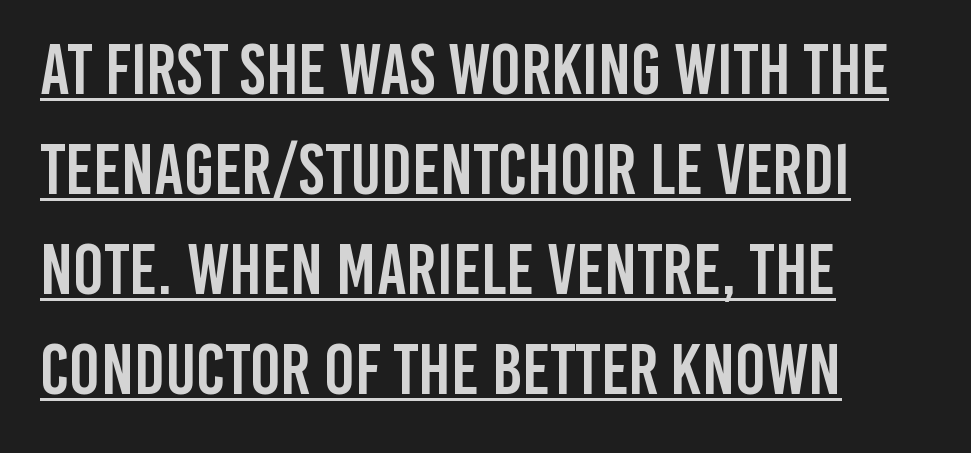
Q: Is the text italic (slanted)? A: No, it is upright.
Q: Is the typeface a serif or a sans-serif typeface? A: Sans-serif.
Q: Is the text underlined? A: Yes.
Q: How is the paragraph aligned? A: Left-aligned.
Q: Is the spacing between letters normal or unusually wide? A: Normal.
Q: Is the spacing between lines tight, normal or loose? A: Normal.
Q: Width (condensed, normal, or wide)? A: Condensed.
Q: Stroke contrast? A: Low.
Q: x-height? A: Large.
Q: Monospaced? A: No.
